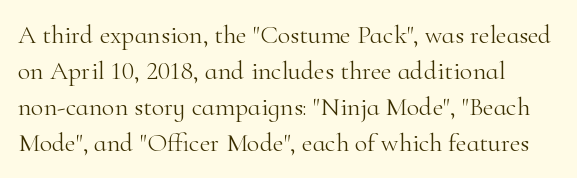
{"italic": "no", "bold": "no", "underline": "no", "line_spacing": "normal", "line_spacing_ratio": 1.39, "letter_spacing": "normal", "letter_spacing_em": 0.0, "glyph_px": 26}
